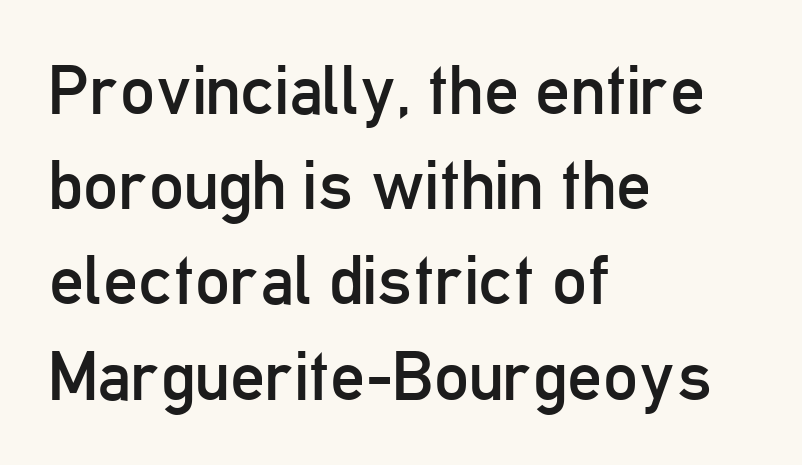
The image shows 69 px regular-weight, condensed sans-serif type, upright; set left-aligned, normal line spacing (1.38x), normal letter spacing, not underlined; low stroke contrast and a medium x-height.
